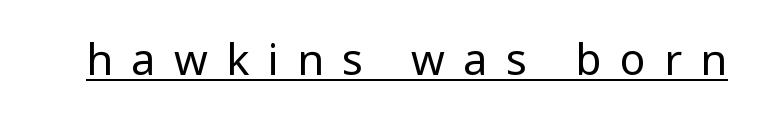
The image shows 43 px regular-weight, condensed sans-serif type, upright; set unusually wide letter spacing (+0.43 em), underlined; low stroke contrast and a large x-height.
